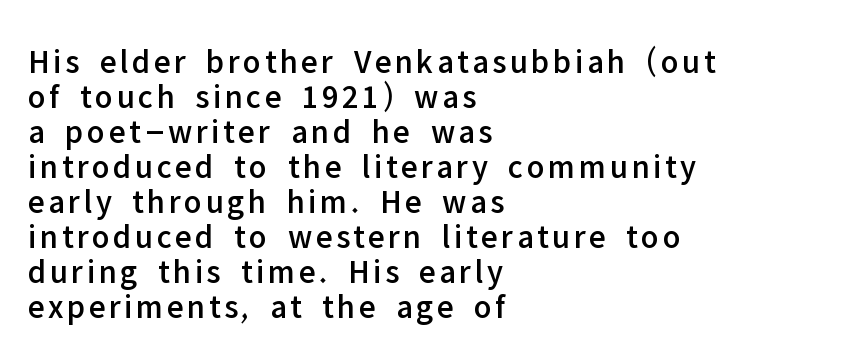
{"serif": "no", "italic": "no", "width": "normal", "stroke_contrast": "low", "x_height": "medium", "monospaced": "no", "underline": "no", "align": "left", "line_spacing": "tight", "line_spacing_ratio": 1.03, "glyph_px": 34}
